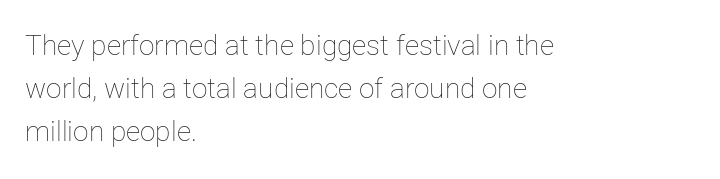
Q: Is the text bold? A: No.
Q: Is the text italic (slanted)? A: No, it is upright.
Q: Is the text underlined? A: No.
Q: How is the paragraph aligned? A: Left-aligned.
Q: Is the spacing between letters normal or unusually wide? A: Normal.
Q: Is the spacing between lines tight, normal or loose? A: Normal.
Q: Width (condensed, normal, or wide)? A: Normal.
Q: Stroke contrast? A: Low.
Q: x-height? A: Medium.
Q: Monospaced? A: No.
